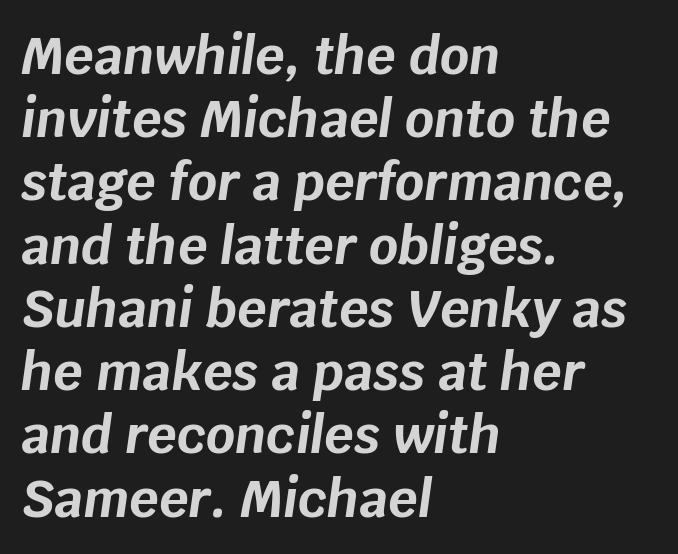
The image shows 51 px bold type, italic (leaning right); set left-aligned, line spacing 1.24x, normal letter spacing, not underlined; low stroke contrast and a large x-height.
